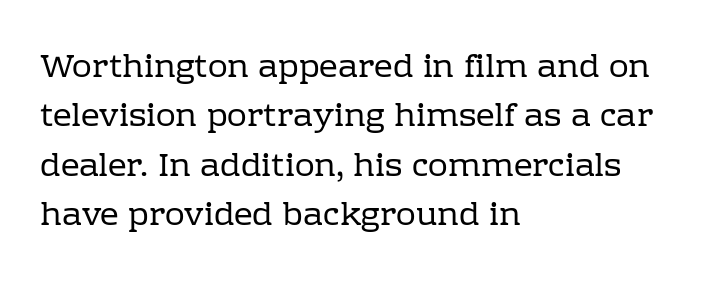
Proportional: the letters do not fall into vertical columns. These lines sit exactly where default settings would place them. No chunkiness to these letters — they're not bold. Where is the straight margin? On the left. Lines of text with bare space underneath.
